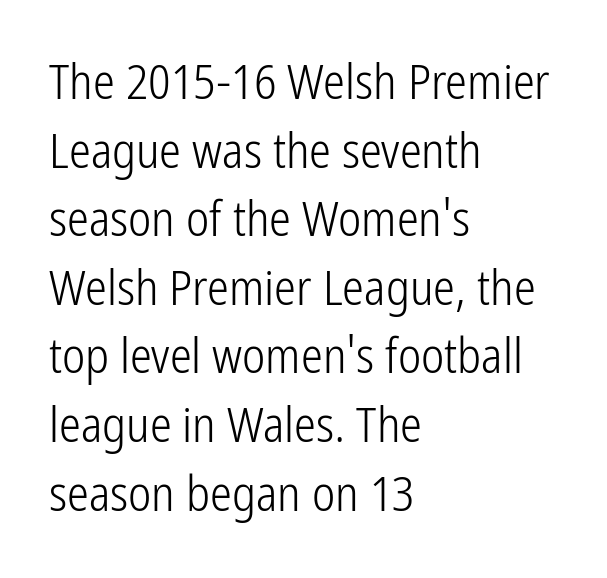
The image shows 49 px light, condensed sans-serif type, upright; set left-aligned, normal line spacing (1.4x), normal letter spacing, not underlined; low stroke contrast and a medium x-height.
